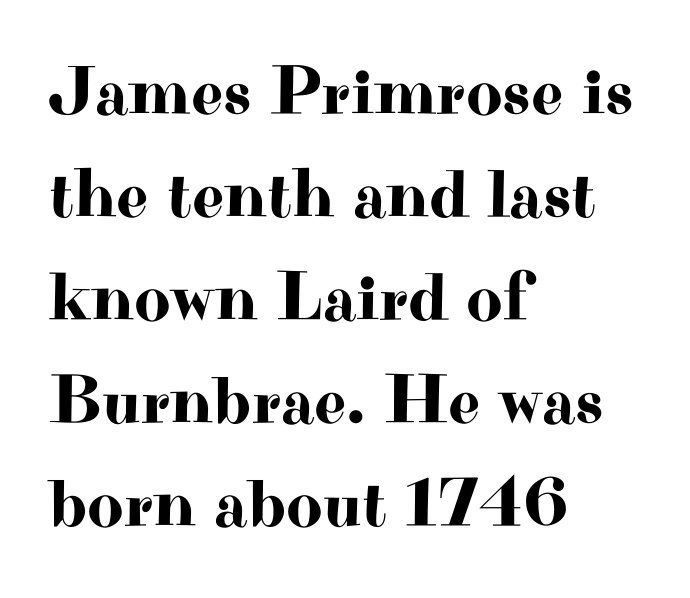
{"serif": "yes", "italic": "no", "width": "wide", "stroke_contrast": "high", "x_height": "small", "monospaced": "no", "underline": "no", "align": "left", "line_spacing": "normal", "line_spacing_ratio": 1.47, "letter_spacing": "normal", "letter_spacing_em": 0.0, "glyph_px": 70}
